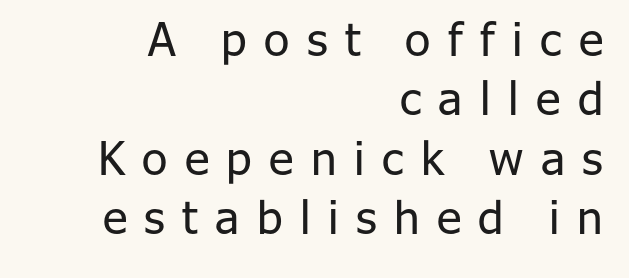
Q: Is the text bold? A: No.
Q: Is the text italic (slanted)? A: No, it is upright.
Q: Is the typeface a serif or a sans-serif typeface? A: Sans-serif.
Q: Is the text underlined? A: No.
Q: How is the paragraph aligned? A: Right-aligned.
Q: Is the spacing between letters normal or unusually wide? A: Unusually wide.
Q: Is the spacing between lines tight, normal or loose? A: Normal.
Q: Width (condensed, normal, or wide)? A: Normal.
Q: Stroke contrast? A: Low.
Q: x-height? A: Medium.
Q: Monospaced? A: No.
